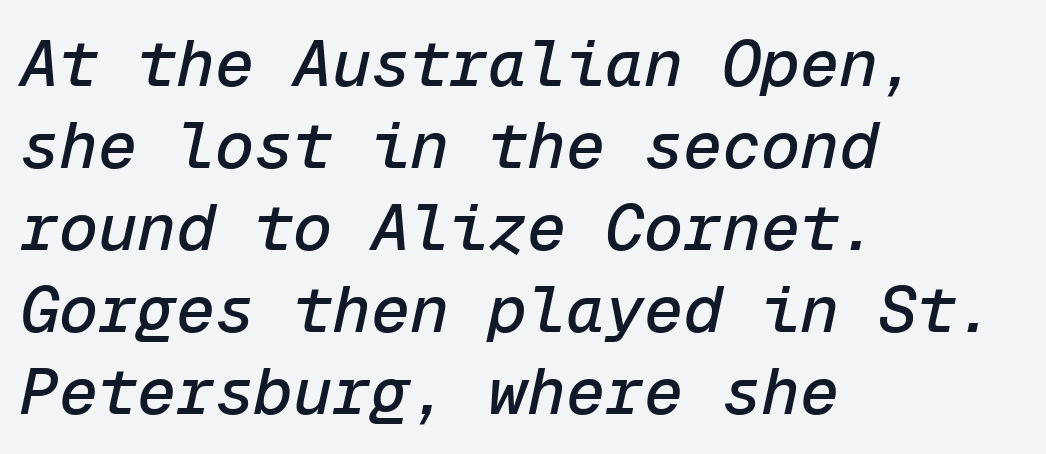
Q: Is the text italic (slanted)? A: Yes, it leans right by about 12 degrees.
Q: Is the text underlined? A: No.
Q: How is the paragraph aligned? A: Left-aligned.
Q: Is the spacing between letters normal or unusually wide? A: Normal.
Q: Is the spacing between lines tight, normal or loose? A: Normal.
Q: Width (condensed, normal, or wide)? A: Normal.
Q: Stroke contrast? A: Low.
Q: x-height? A: Medium.
Q: Monospaced? A: Yes.
